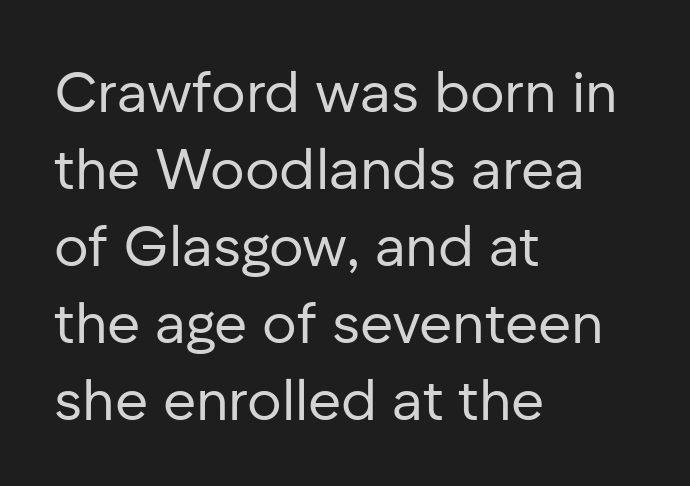
The image shows 57 px regular-weight sans-serif type, upright; set left-aligned, normal line spacing (1.35x), normal letter spacing, not underlined; low stroke contrast and a medium x-height.
